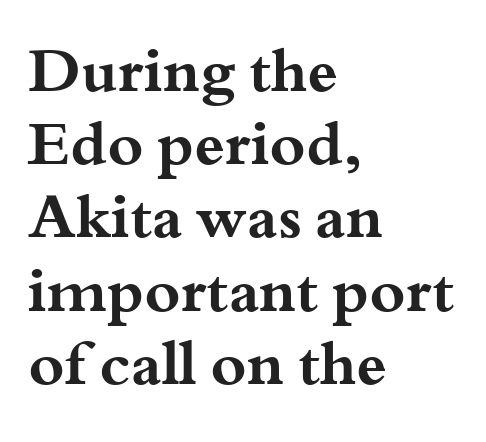
Q: Is the text bold? A: Yes.
Q: Is the text italic (slanted)? A: No, it is upright.
Q: Is the typeface a serif or a sans-serif typeface? A: Serif.
Q: Is the text underlined? A: No.
Q: How is the paragraph aligned? A: Left-aligned.
Q: Is the spacing between letters normal or unusually wide? A: Normal.
Q: Width (condensed, normal, or wide)? A: Wide.
Q: Stroke contrast? A: Medium.
Q: x-height? A: Small.
Q: Monospaced? A: No.
